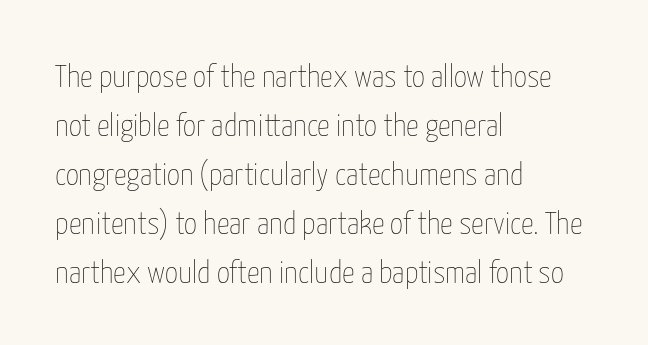
Q: Is the text bold? A: No.
Q: Is the text italic (slanted)? A: No, it is upright.
Q: Is the text underlined? A: No.
Q: How is the paragraph aligned? A: Left-aligned.
Q: Is the spacing between letters normal or unusually wide? A: Normal.
Q: Is the spacing between lines tight, normal or loose? A: Normal.
Q: Width (condensed, normal, or wide)? A: Condensed.
Q: Stroke contrast? A: Low.
Q: x-height? A: Medium.
Q: Monospaced? A: No.
